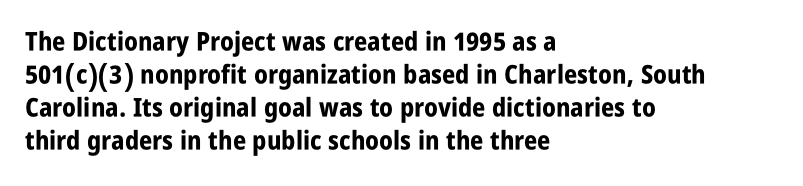
The image shows 26 px bold type, upright; set left-aligned, normal line spacing (1.27x), normal letter spacing, not underlined.
